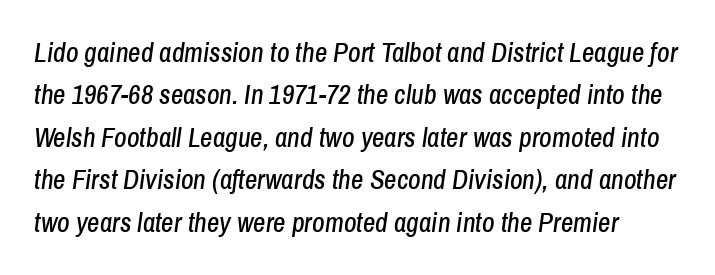
The image shows 27 px text type, italic (leaning right); set normal line spacing (1.57x), normal letter spacing, not underlined.
